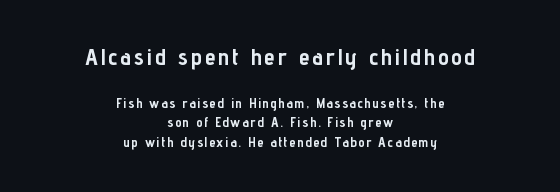
Q: Is the text bold? A: Yes.
Q: Is the text italic (slanted)? A: No, it is upright.
Q: Is the text underlined? A: No.
Q: How is the paragraph aligned? A: Centered.
Q: Is the spacing between lines tight, normal or loose? A: Normal.
Q: Which block of text is set in a larger size, the first (top) or the second (bottom)? A: The first (top) one.
